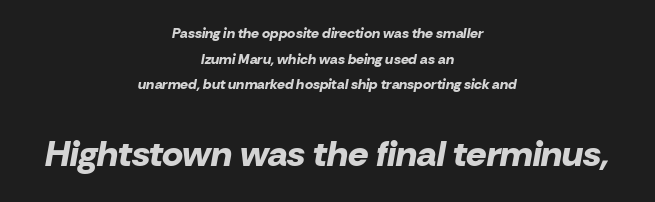
Q: Is the text bold? A: Yes.
Q: Is the text italic (slanted)? A: Yes, it leans right by about 10 degrees.
Q: Is the text underlined? A: No.
Q: How is the paragraph aligned? A: Centered.
Q: Is the spacing between letters normal or unusually wide? A: Normal.
Q: Which block of text is set in a larger size, the first (top) or the second (bottom)? A: The second (bottom) one.
Q: Width (condensed, normal, or wide)? A: Normal.
Q: Stroke contrast? A: Low.
Q: x-height? A: Medium.
Q: Monospaced? A: No.
